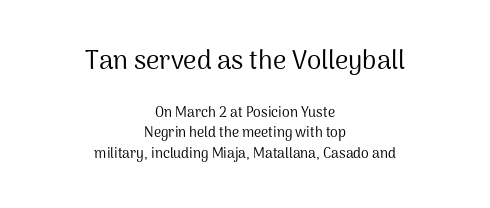
{"italic": "no", "bold": "no", "underline": "no", "align": "center", "line_spacing": "normal", "line_spacing_ratio": 1.49, "letter_spacing": "normal", "letter_spacing_em": 0.0, "larger_block": "first", "size_ratio": 1.86, "glyph_px": 26}
